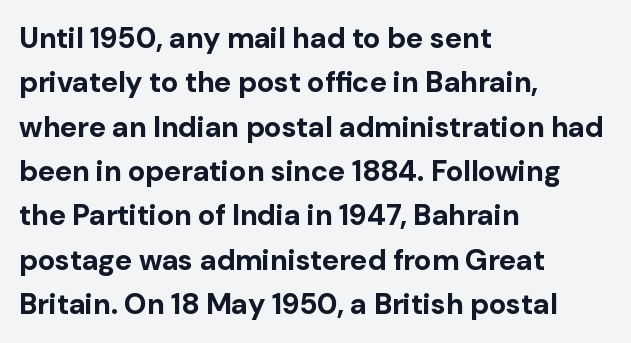
Q: Is the text bold? A: Yes.
Q: Is the text italic (slanted)? A: No, it is upright.
Q: Is the typeface a serif or a sans-serif typeface? A: Sans-serif.
Q: Is the text underlined? A: No.
Q: How is the paragraph aligned? A: Left-aligned.
Q: Is the spacing between letters normal or unusually wide? A: Normal.
Q: Is the spacing between lines tight, normal or loose? A: Normal.
Q: Width (condensed, normal, or wide)? A: Normal.
Q: Stroke contrast? A: Low.
Q: x-height? A: Medium.
Q: Monospaced? A: No.
